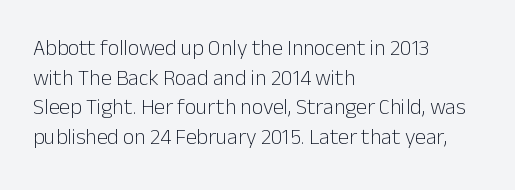
Q: Is the text bold? A: No.
Q: Is the text italic (slanted)? A: No, it is upright.
Q: Is the text underlined? A: No.
Q: How is the paragraph aligned? A: Left-aligned.
Q: Is the spacing between letters normal or unusually wide? A: Normal.
Q: Is the spacing between lines tight, normal or loose? A: Normal.
